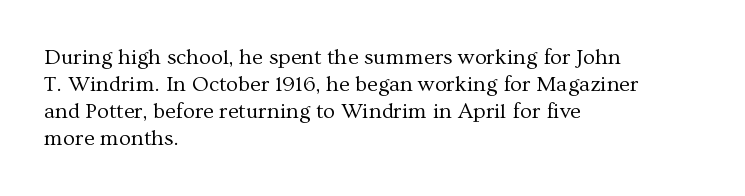
{"italic": "no", "bold": "no", "underline": "no", "align": "left", "line_spacing_ratio": 1.23, "letter_spacing": "normal", "letter_spacing_em": 0.0, "glyph_px": 22}
